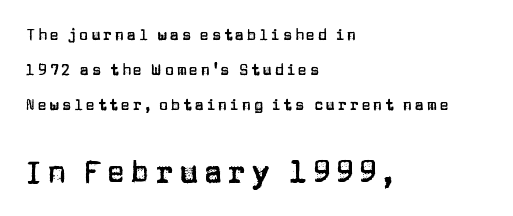
{"serif": "no", "italic": "no", "width": "normal", "stroke_contrast": "low", "x_height": "large", "monospaced": "no", "underline": "no", "align": "left", "line_spacing": "loose", "line_spacing_ratio": 2.33, "larger_block": "second", "size_ratio": 2.0, "glyph_px": 30}
